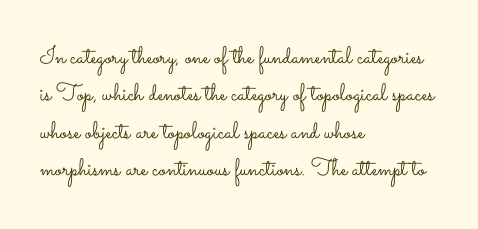
The image shows 24 px text type; set left-aligned, normal line spacing (1.56x), normal letter spacing, not underlined.
